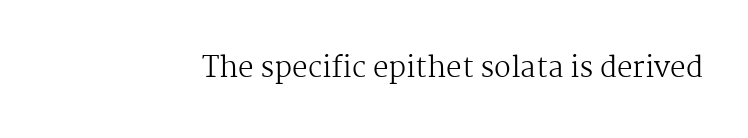
The image shows 28 px regular-weight serif type, upright; set normal letter spacing, not underlined; medium stroke contrast and a medium x-height.
